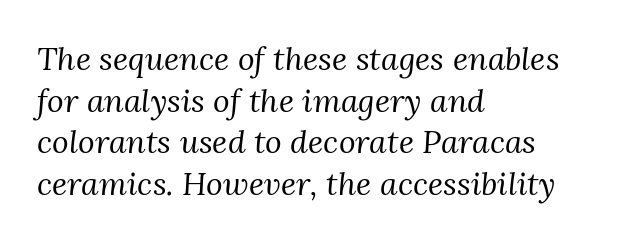
{"serif": "yes", "italic": "yes", "lean": "right", "slant_degrees": 3, "bold": "no", "weight": "regular", "width": "normal", "stroke_contrast": "medium", "x_height": "medium", "monospaced": "no", "underline": "no", "align": "left", "line_spacing": "normal", "line_spacing_ratio": 1.3, "letter_spacing": "normal", "letter_spacing_em": 0.0, "glyph_px": 32}
